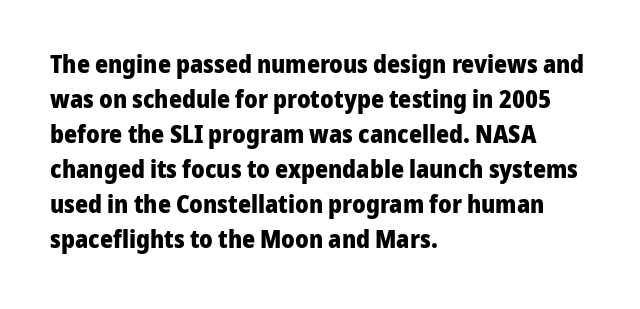
The image shows 25 px bold type, upright; set left-aligned, normal line spacing (1.4x), normal letter spacing, not underlined.
